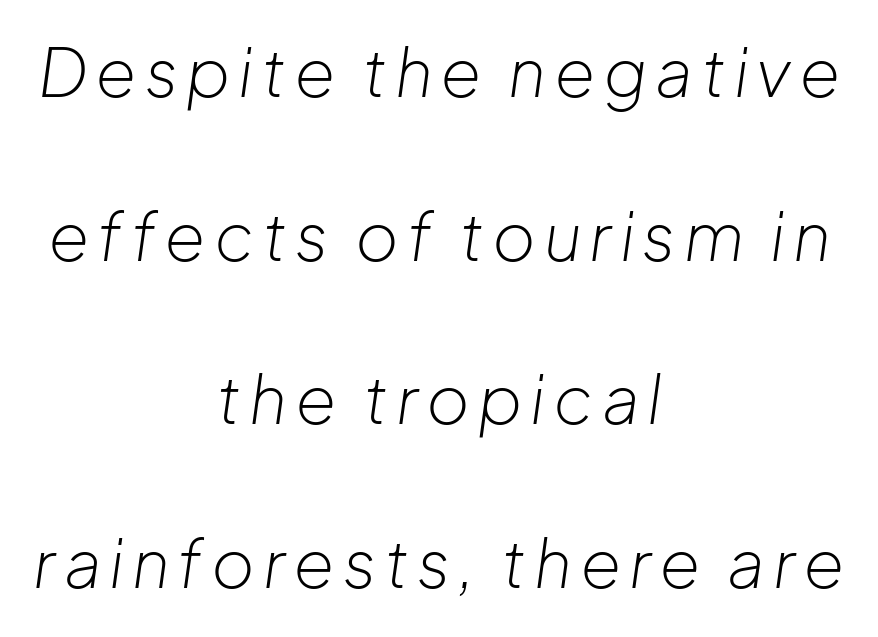
{"italic": "yes", "lean": "right", "slant_degrees": 8, "bold": "no", "weight": "light", "width": "normal", "stroke_contrast": "low", "x_height": "medium", "monospaced": "no", "underline": "no", "align": "center", "line_spacing": "loose", "line_spacing_ratio": 2.48, "glyph_px": 66}
